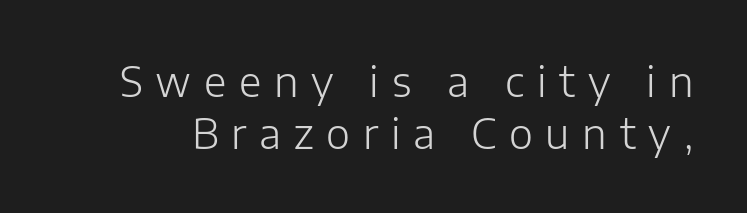
{"serif": "no", "italic": "no", "bold": "no", "weight": "light", "width": "normal", "stroke_contrast": "low", "x_height": "medium", "monospaced": "no", "underline": "no", "line_spacing": "normal", "line_spacing_ratio": 1.26, "letter_spacing": "wide", "letter_spacing_em": 0.31, "glyph_px": 41}
